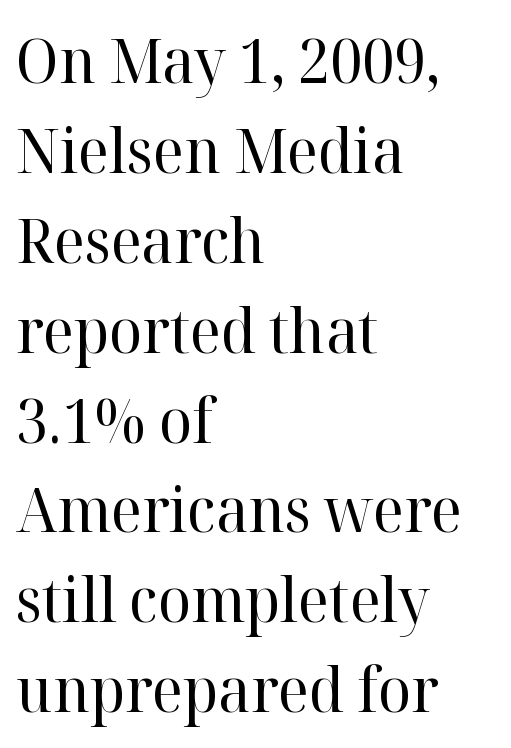
Caption: standard tracking, unaltered. Looks like regular typesetting: each glyph gets only the width it needs. Unmarked baselines from the first word to the last. Every character sits straight up, as roman type does. Interline gaps are of average width in this sample. Counters stay open thanks to moderate or lighter strokes.
